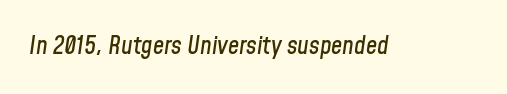
{"italic": "yes", "lean": "right", "slant_degrees": 8, "underline": "no", "letter_spacing": "normal", "letter_spacing_em": 0.0, "glyph_px": 25}
